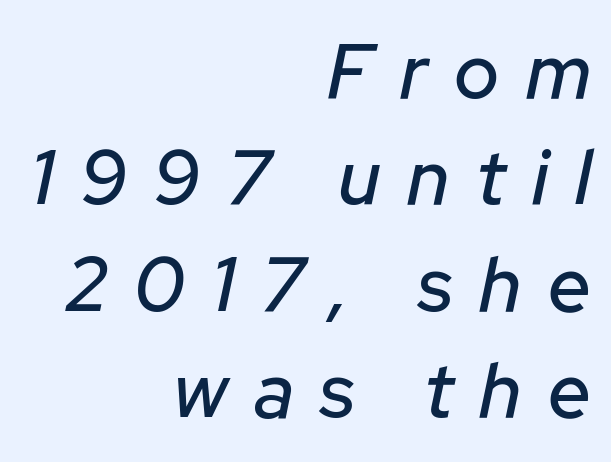
{"italic": "yes", "lean": "right", "slant_degrees": 12, "width": "normal", "stroke_contrast": "low", "x_height": "medium", "monospaced": "no", "underline": "no", "align": "right", "line_spacing": "normal", "line_spacing_ratio": 1.4, "letter_spacing": "wide", "letter_spacing_em": 0.35, "glyph_px": 76}
